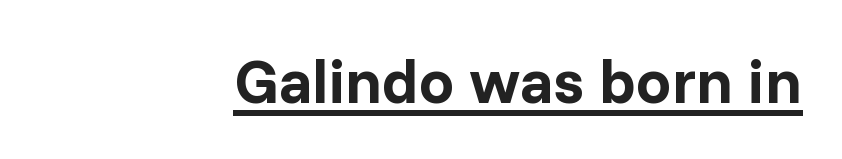
The image shows 63 px bold sans-serif type, upright; set right-aligned, normal letter spacing, underlined; low stroke contrast and a medium x-height.
